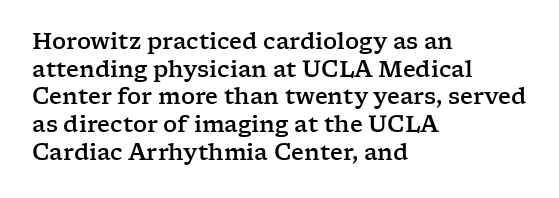
Q: Is the text italic (slanted)? A: No, it is upright.
Q: Is the text underlined? A: No.
Q: How is the paragraph aligned? A: Left-aligned.
Q: Is the spacing between letters normal or unusually wide? A: Normal.
Q: Is the spacing between lines tight, normal or loose? A: Normal.
